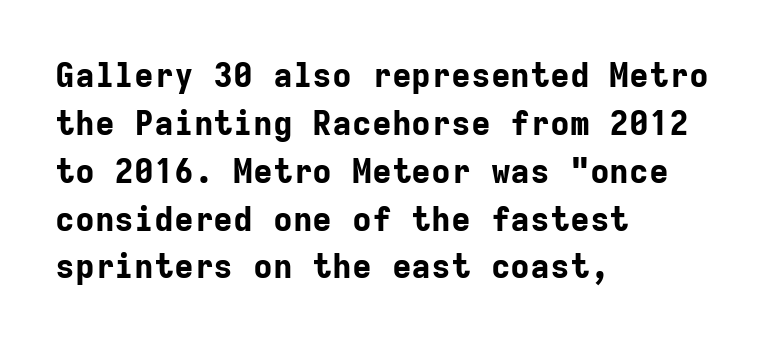
The image shows 33 px bold sans-serif type, upright, monospaced; set left-aligned, normal line spacing (1.45x), normal letter spacing, not underlined; low stroke contrast and a medium x-height.
